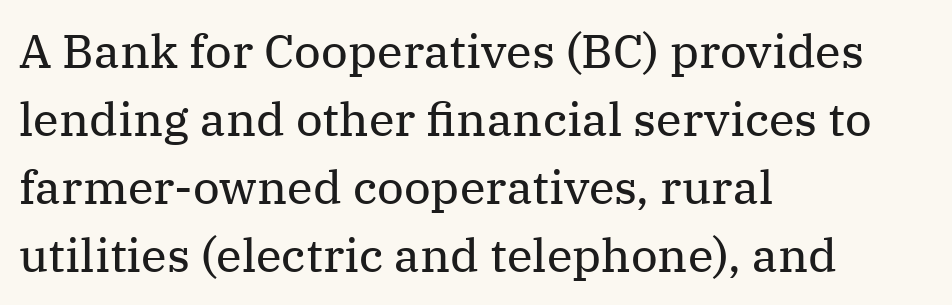
Q: Is the text bold? A: No.
Q: Is the text italic (slanted)? A: No, it is upright.
Q: Is the typeface a serif or a sans-serif typeface? A: Serif.
Q: Is the text underlined? A: No.
Q: How is the paragraph aligned? A: Left-aligned.
Q: Is the spacing between letters normal or unusually wide? A: Normal.
Q: Is the spacing between lines tight, normal or loose? A: Normal.
Q: Width (condensed, normal, or wide)? A: Normal.
Q: Stroke contrast? A: Medium.
Q: x-height? A: Medium.
Q: Monospaced? A: No.
